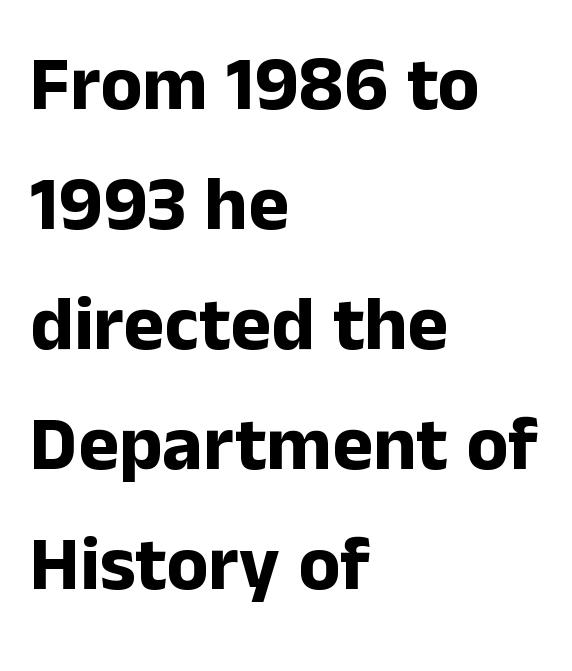
The image shows 77 px bold sans-serif type, upright; set left-aligned, normal line spacing (1.56x), normal letter spacing, not underlined; low stroke contrast and a medium x-height.
